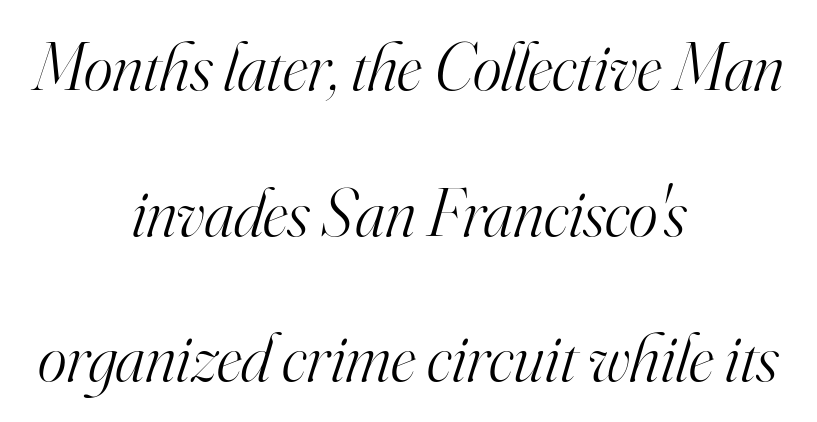
{"serif": "yes", "italic": "yes", "lean": "right", "slant_degrees": 16, "bold": "no", "weight": "light", "width": "normal", "stroke_contrast": "high", "x_height": "small", "monospaced": "no", "underline": "no", "align": "center", "line_spacing": "loose", "line_spacing_ratio": 2.11, "letter_spacing": "normal", "letter_spacing_em": 0.0, "glyph_px": 69}
